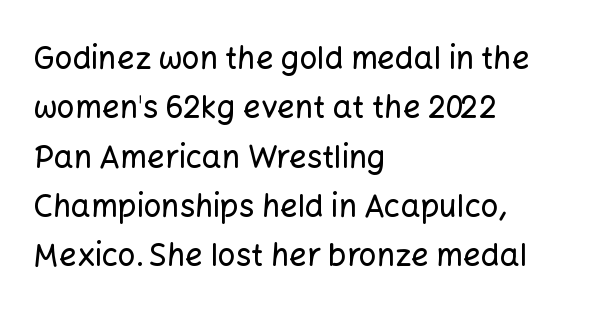
The specimen omits any rule beneath the text block's lines. Letterform terminals end flat and unadorned throughout the passage. Looks like regular typesetting: each glyph gets only the width it needs. How are the letters spaced? Ordinarily, with no added tracking. Line beginnings align vertically; line endings do not.
